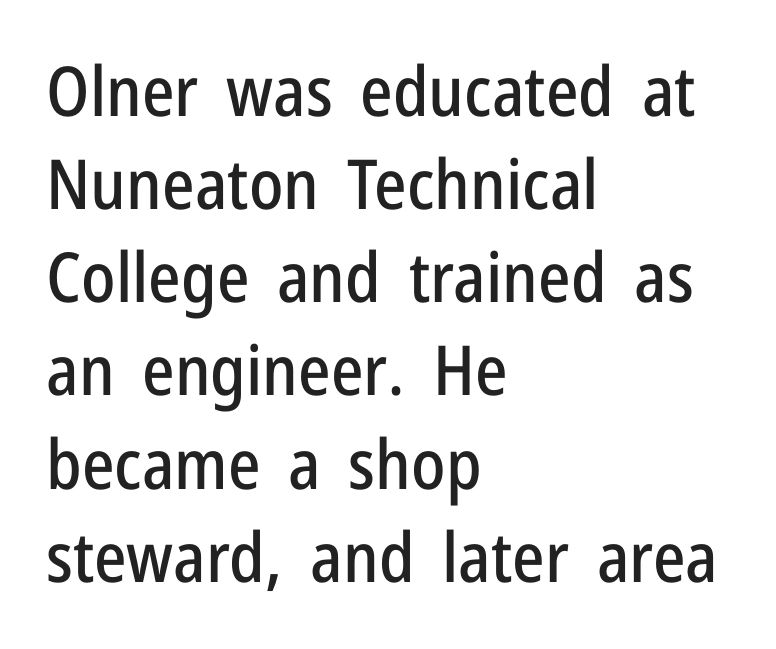
Leading: standard. Italic? Not at all — the glyphs are vertical. A clean baseline with only descenders dipping below it. Proportional: the letters do not fall into vertical columns.
